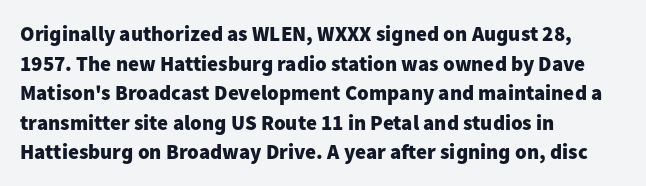
The image shows 21 px bold type, upright; set left-aligned, normal line spacing (1.41x), normal letter spacing, not underlined.
